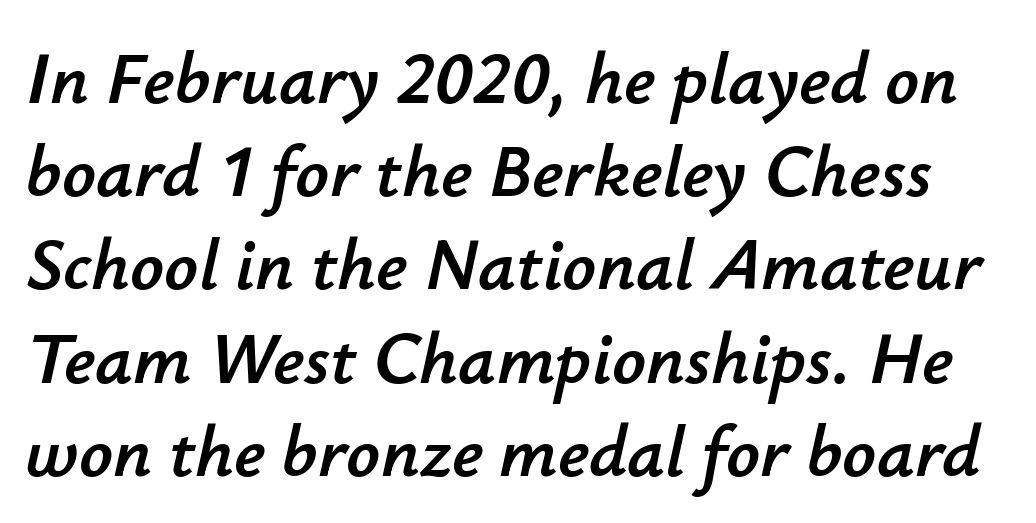
The image shows 74 px text type, italic (leaning right); set normal line spacing (1.26x), normal letter spacing, not underlined; low stroke contrast and a small x-height.
